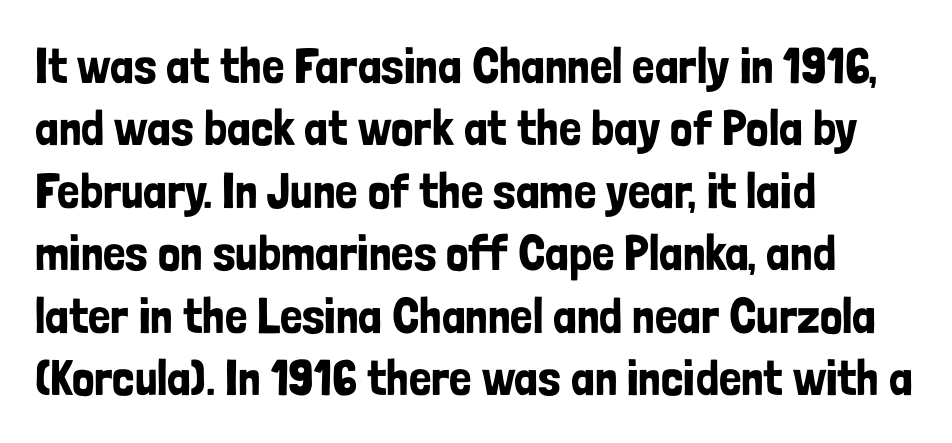
The image shows 50 px condensed sans-serif type, upright; set left-aligned, normal line spacing (1.25x), normal letter spacing, not underlined; low stroke contrast and a medium x-height.
